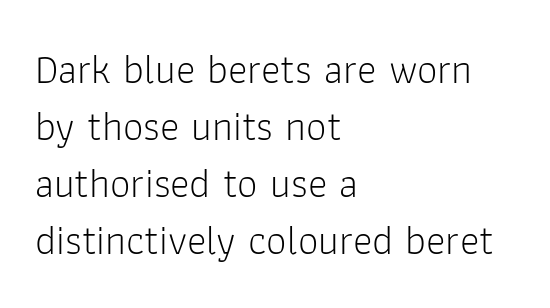
{"serif": "no", "italic": "no", "bold": "no", "weight": "light", "width": "normal", "stroke_contrast": "low", "x_height": "medium", "monospaced": "no", "underline": "no", "align": "left", "line_spacing": "normal", "line_spacing_ratio": 1.39, "letter_spacing": "normal", "letter_spacing_em": 0.0, "glyph_px": 41}
